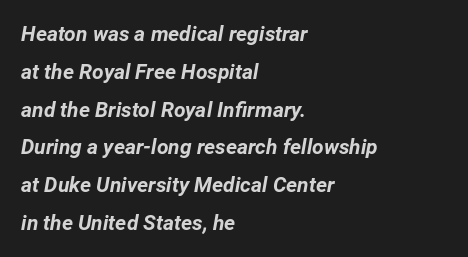
{"italic": "yes", "lean": "right", "slant_degrees": 12, "bold": "yes", "underline": "no", "align": "left", "line_spacing_ratio": 1.8, "letter_spacing": "normal", "letter_spacing_em": 0.0, "glyph_px": 21}
